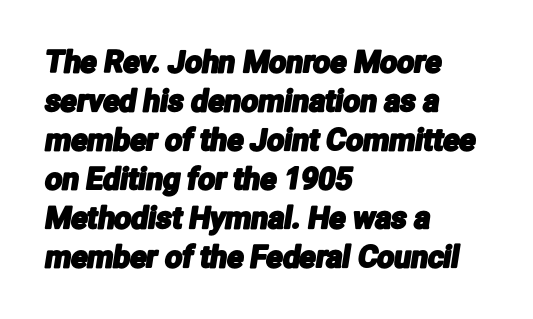
The image shows 30 px condensed sans-serif type; set left-aligned, normal line spacing (1.3x), normal letter spacing, not underlined; low stroke contrast and a medium x-height.
